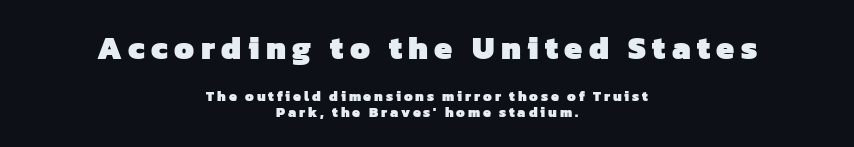
Q: Is the text bold? A: Yes.
Q: Is the typeface a serif or a sans-serif typeface? A: Sans-serif.
Q: Is the text underlined? A: No.
Q: How is the paragraph aligned? A: Centered.
Q: Is the spacing between letters normal or unusually wide? A: Unusually wide.
Q: Is the spacing between lines tight, normal or loose? A: Tight.
Q: Which block of text is set in a larger size, the first (top) or the second (bottom)? A: The first (top) one.
Q: Width (condensed, normal, or wide)? A: Normal.
Q: Stroke contrast? A: Low.
Q: x-height? A: Medium.
Q: Monospaced? A: No.
